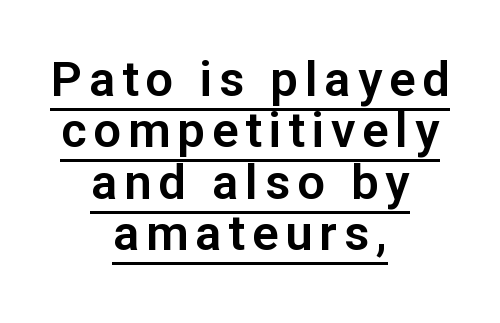
{"serif": "no", "italic": "no", "width": "normal", "stroke_contrast": "low", "x_height": "medium", "monospaced": "no", "underline": "yes", "align": "center", "line_spacing": "tight", "line_spacing_ratio": 1.05, "glyph_px": 49}
